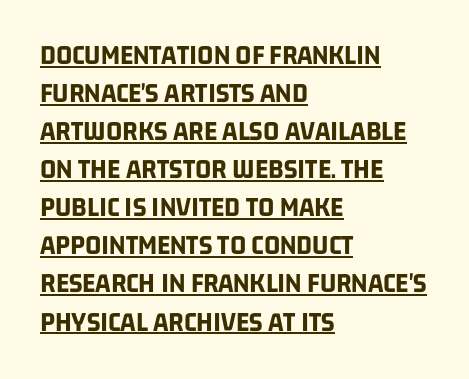
Q: Is the text bold? A: Yes.
Q: Is the typeface a serif or a sans-serif typeface? A: Sans-serif.
Q: Is the text underlined? A: Yes.
Q: How is the paragraph aligned? A: Left-aligned.
Q: Is the spacing between letters normal or unusually wide? A: Normal.
Q: Is the spacing between lines tight, normal or loose? A: Normal.
Q: Width (condensed, normal, or wide)? A: Condensed.
Q: Stroke contrast? A: Low.
Q: x-height? A: Large.
Q: Monospaced? A: No.
